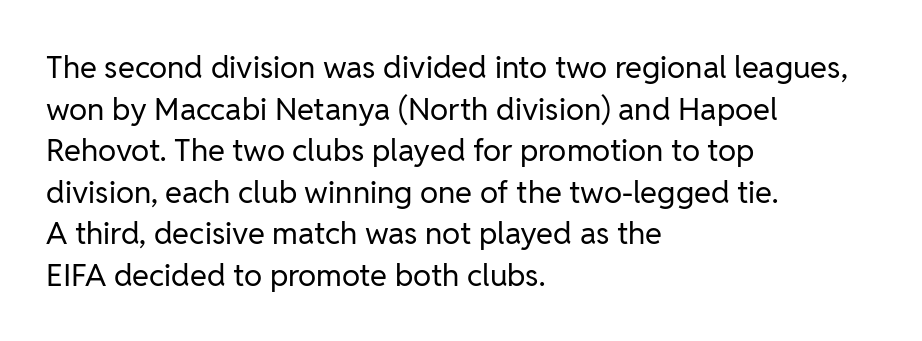
The image shows 31 px regular-weight sans-serif type, upright; set left-aligned, normal line spacing (1.34x), normal letter spacing, not underlined; low stroke contrast and a medium x-height.
